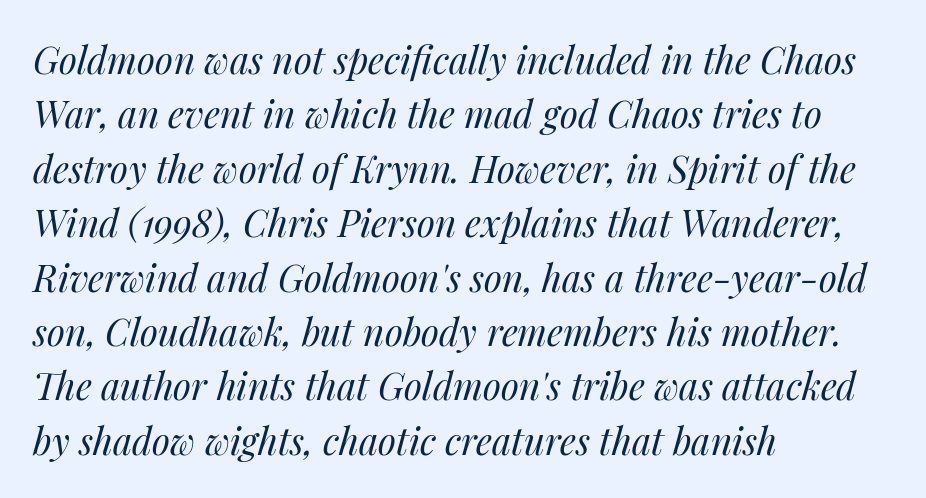
{"italic": "yes", "lean": "right", "slant_degrees": 14, "bold": "no", "weight": "regular", "width": "normal", "stroke_contrast": "medium", "x_height": "medium", "monospaced": "no", "underline": "no", "align": "left", "line_spacing": "normal", "line_spacing_ratio": 1.47, "letter_spacing": "normal", "letter_spacing_em": 0.0, "glyph_px": 37}
